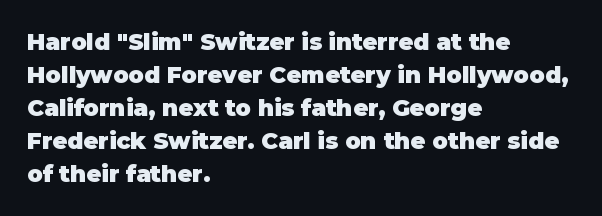
This sample keeps an unexceptional amount of space between lines. Strokes here are thick enough to call this a true bold. A student would call this left alignment; a typographer would say flush left, rag right. You can tell it's not italic because the verticals are truly vertical.
